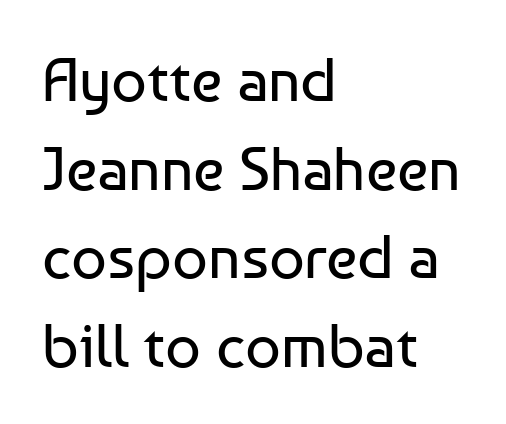
Q: Is the text bold? A: No.
Q: Is the text italic (slanted)? A: No, it is upright.
Q: Is the typeface a serif or a sans-serif typeface? A: Sans-serif.
Q: Is the text underlined? A: No.
Q: How is the paragraph aligned? A: Left-aligned.
Q: Is the spacing between letters normal or unusually wide? A: Normal.
Q: Is the spacing between lines tight, normal or loose? A: Normal.
Q: Width (condensed, normal, or wide)? A: Normal.
Q: Stroke contrast? A: Low.
Q: x-height? A: Medium.
Q: Monospaced? A: No.
